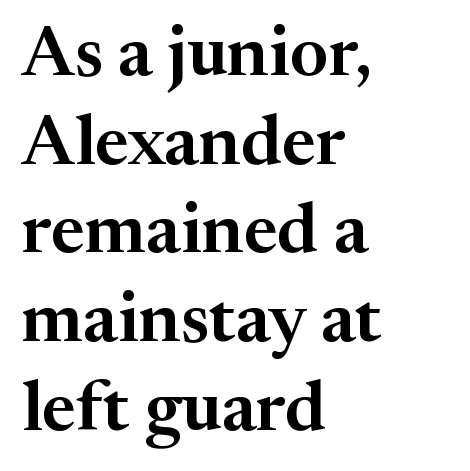
Q: Is the text italic (slanted)? A: No, it is upright.
Q: Is the typeface a serif or a sans-serif typeface? A: Serif.
Q: Is the text underlined? A: No.
Q: How is the paragraph aligned? A: Left-aligned.
Q: Is the spacing between letters normal or unusually wide? A: Normal.
Q: Is the spacing between lines tight, normal or loose? A: Normal.
Q: Width (condensed, normal, or wide)? A: Normal.
Q: Stroke contrast? A: Medium.
Q: x-height? A: Medium.
Q: Monospaced? A: No.
